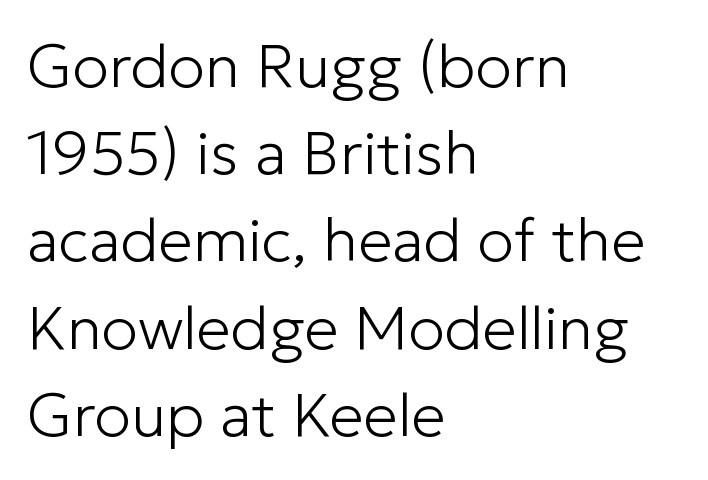
{"serif": "no", "italic": "no", "bold": "no", "weight": "light", "width": "normal", "stroke_contrast": "low", "x_height": "medium", "monospaced": "no", "underline": "no", "align": "left", "line_spacing": "normal", "line_spacing_ratio": 1.43, "letter_spacing": "normal", "letter_spacing_em": 0.0, "glyph_px": 61}
